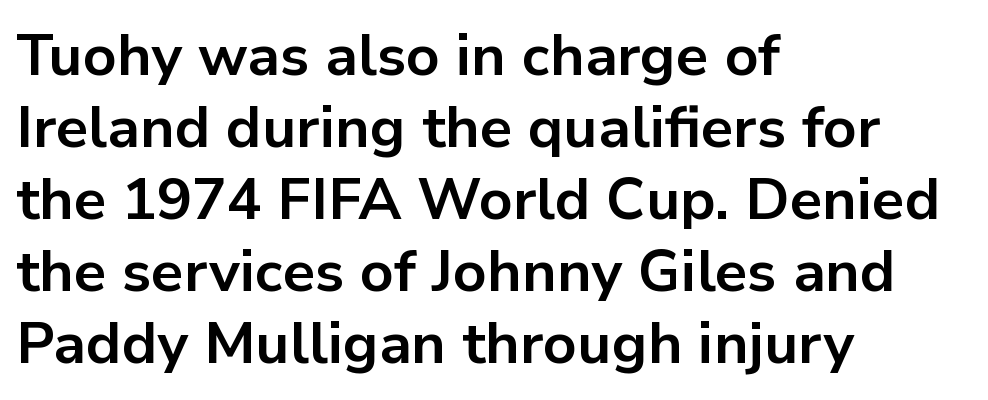
{"serif": "no", "italic": "no", "bold": "yes", "weight": "bold", "width": "normal", "stroke_contrast": "low", "x_height": "medium", "monospaced": "no", "underline": "no", "align": "left", "line_spacing_ratio": 1.24, "letter_spacing": "normal", "letter_spacing_em": 0.0, "glyph_px": 58}
